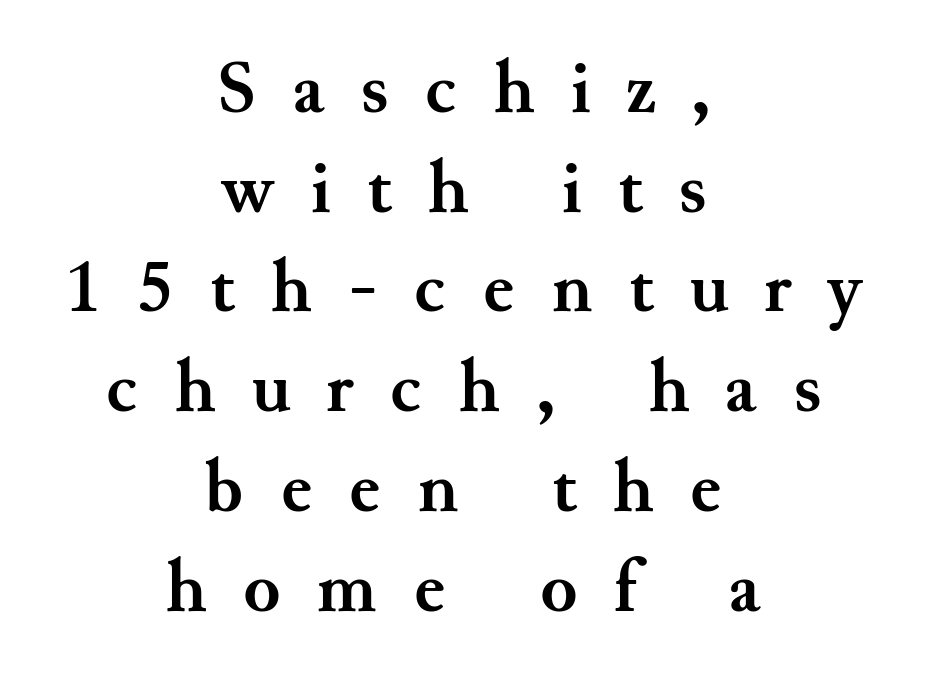
{"serif": "yes", "italic": "no", "bold": "yes", "weight": "semibold", "width": "normal", "stroke_contrast": "medium", "x_height": "small", "monospaced": "no", "underline": "no", "align": "center", "line_spacing": "normal", "line_spacing_ratio": 1.33, "letter_spacing": "wide", "letter_spacing_em": 0.49, "glyph_px": 75}
